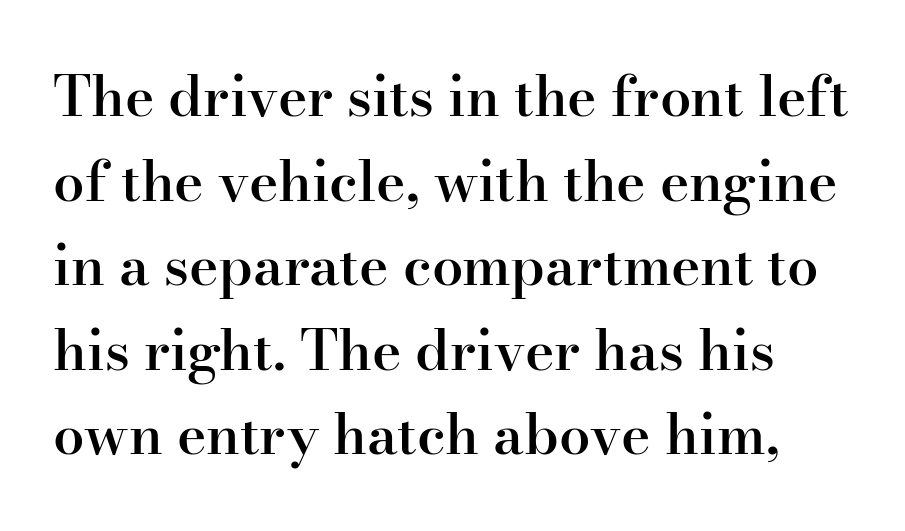
The type family on display is of the serif kind. Each word holds together tightly as a unit, with standard inter-letter gaps. Nope, not italic — everything's standing straight. Only glyphs here, with clear space below each row. The strokes are fattened partway — semibold, not bold. The face used here is proportionally spaced, like ordinary book or web type.
